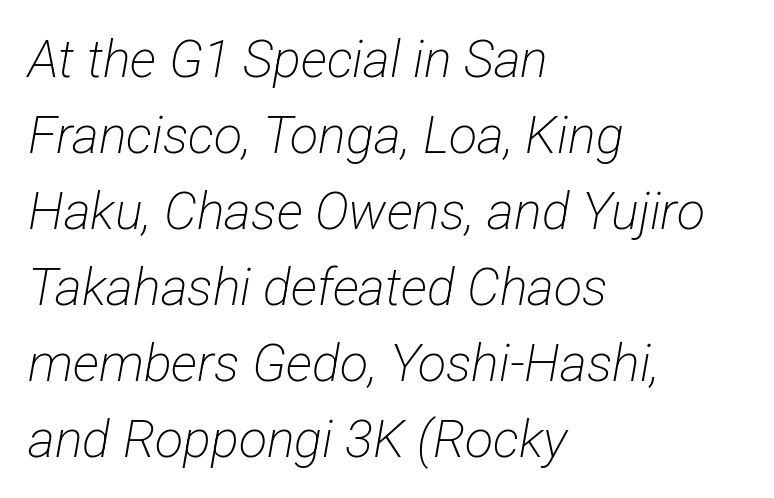
Is this a fixed-width face? No — the glyphs have proportional, varying widths. The text was rendered using a sans face with plain stroke endings. The horizontal fit of the characters is conventional and even. The paragraph shown leans on its left margin.
